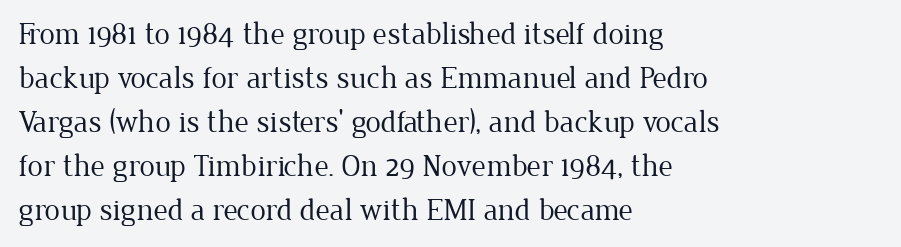
Q: Is the text bold? A: No.
Q: Is the text italic (slanted)? A: No, it is upright.
Q: Is the typeface a serif or a sans-serif typeface? A: Serif.
Q: Is the text underlined? A: No.
Q: How is the paragraph aligned? A: Left-aligned.
Q: Is the spacing between letters normal or unusually wide? A: Normal.
Q: Is the spacing between lines tight, normal or loose? A: Normal.
Q: Width (condensed, normal, or wide)? A: Normal.
Q: Stroke contrast? A: Low.
Q: x-height? A: Medium.
Q: Monospaced? A: No.
